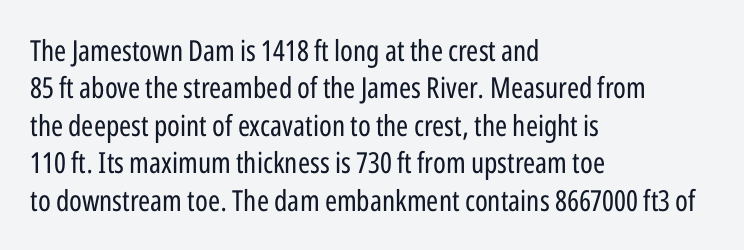
{"serif": "no", "italic": "no", "bold": "no", "weight": "regular", "width": "condensed", "stroke_contrast": "low", "x_height": "medium", "monospaced": "no", "underline": "no", "align": "left", "line_spacing": "normal", "line_spacing_ratio": 1.29, "letter_spacing": "normal", "letter_spacing_em": 0.0, "glyph_px": 29}
